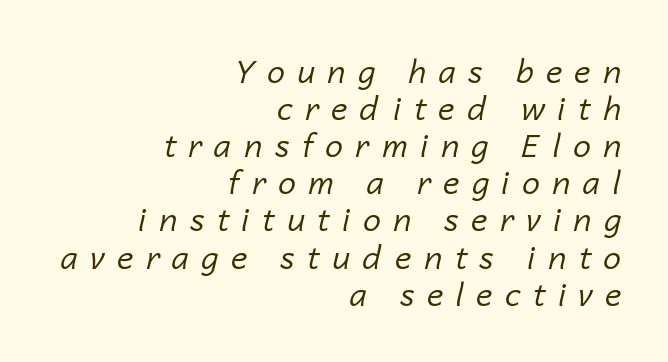
The image shows 32 px regular-weight type, italic (leaning right); set right-aligned, line spacing 1.16x, unusually wide letter spacing (+0.39 em), not underlined; low stroke contrast and a medium x-height.
